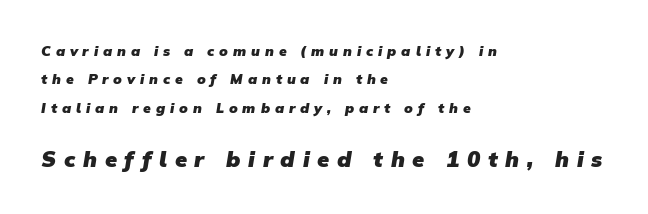
The image shows 22 px bold type; set left-aligned, loose line spacing (2.03x), unusually wide letter spacing (+0.35 em), not underlined; the second (bottom) block is 1.57x larger.
